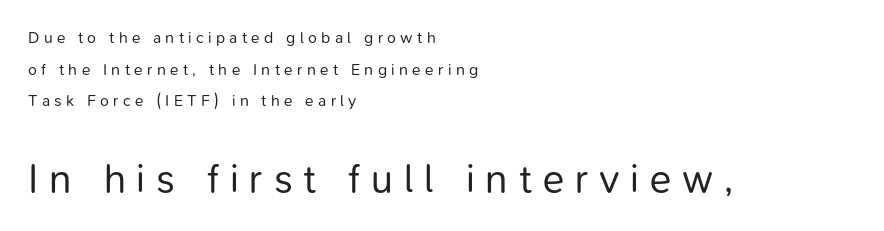
The rendering uses natural spacing where letterforms have individual widths. The space directly below the letters is spotless. Compared with a typical body face, this is equally light or lighter still. Tracking value appears strongly positive — letters spread wide. The passage shown begins with its smaller block and ends with its larger one.
